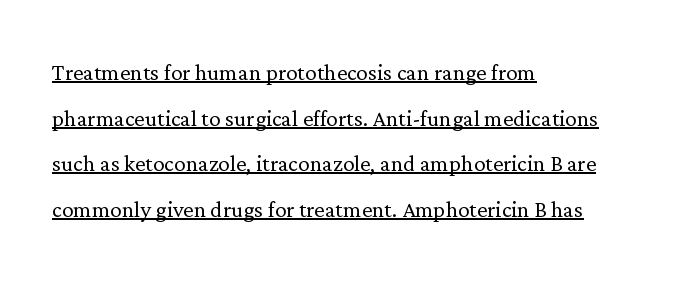
The image shows 29 px light serif type, upright; set left-aligned, normal line spacing (1.57x), normal letter spacing, underlined; low stroke contrast and a medium x-height.
